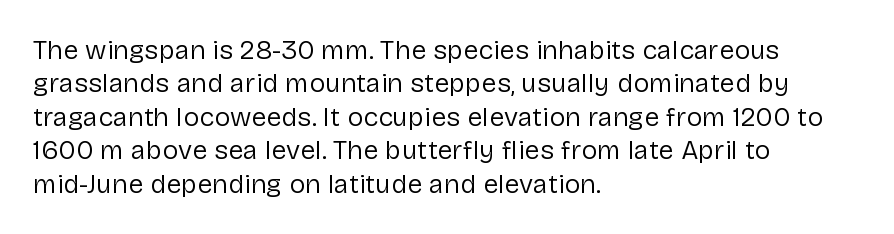
Q: Is the text bold? A: No.
Q: Is the text italic (slanted)? A: No, it is upright.
Q: Is the text underlined? A: No.
Q: How is the paragraph aligned? A: Left-aligned.
Q: Is the spacing between letters normal or unusually wide? A: Normal.
